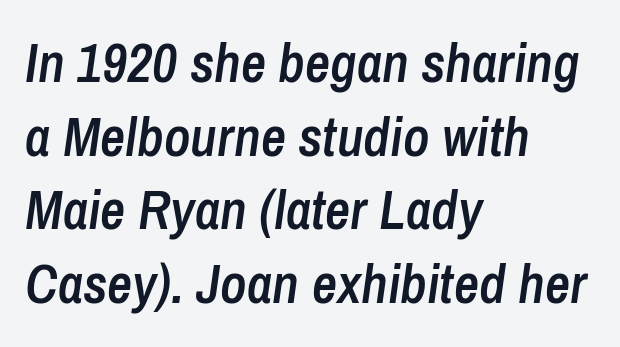
The strokes are fattened partway — semibold, not bold. Proportional: the letters do not fall into vertical columns. The glyphs are unaccompanied by any horizontal stroke below them. Every row of glyphs begins at an identical x-position on the left.
